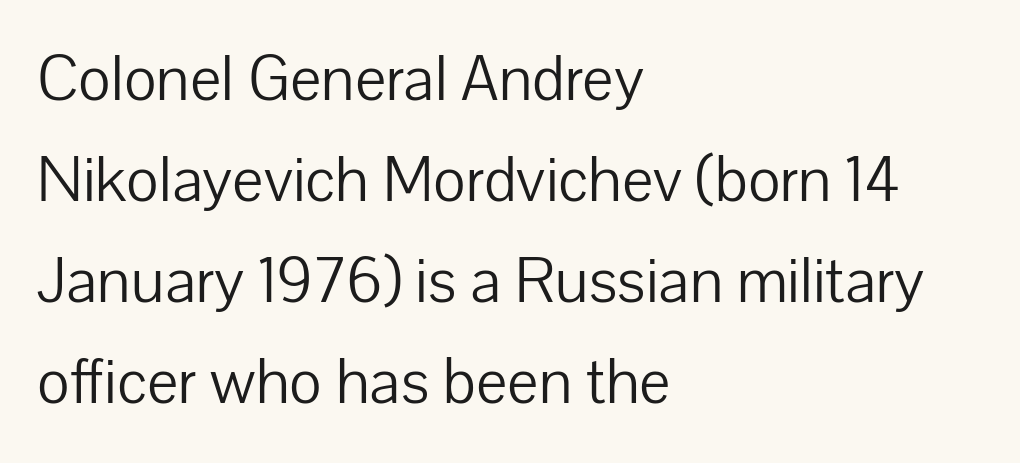
{"serif": "no", "italic": "no", "bold": "no", "weight": "light", "width": "normal", "stroke_contrast": "low", "x_height": "medium", "monospaced": "no", "underline": "no", "align": "left", "line_spacing": "normal", "line_spacing_ratio": 1.53, "letter_spacing": "normal", "letter_spacing_em": 0.0, "glyph_px": 66}
